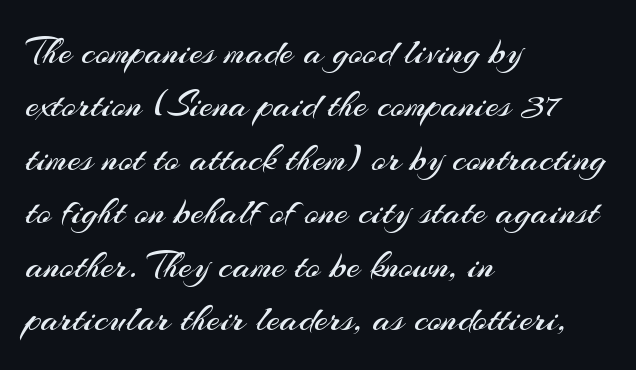
The image shows 39 px regular-weight sans-serif type; set left-aligned, normal line spacing (1.37x), normal letter spacing, not underlined; medium stroke contrast and a small x-height.
